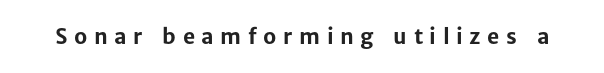
Q: Is the text bold? A: Yes.
Q: Is the text italic (slanted)? A: No, it is upright.
Q: Is the text underlined? A: No.
Q: Is the spacing between letters normal or unusually wide? A: Unusually wide.
